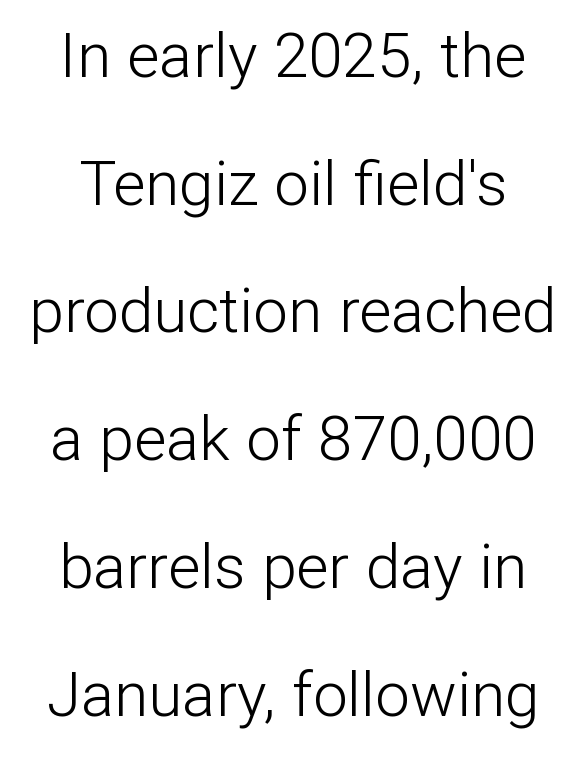
Q: Is the text bold? A: No.
Q: Is the text italic (slanted)? A: No, it is upright.
Q: Is the typeface a serif or a sans-serif typeface? A: Sans-serif.
Q: Is the text underlined? A: No.
Q: How is the paragraph aligned? A: Centered.
Q: Is the spacing between letters normal or unusually wide? A: Normal.
Q: Is the spacing between lines tight, normal or loose? A: Loose.
Q: Width (condensed, normal, or wide)? A: Normal.
Q: Stroke contrast? A: Low.
Q: x-height? A: Medium.
Q: Monospaced? A: No.
